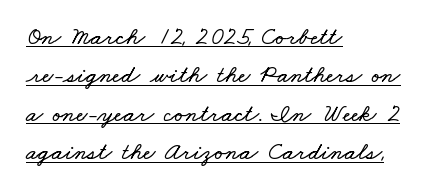
{"underline": "yes", "align": "left", "line_spacing": "normal", "line_spacing_ratio": 1.54, "letter_spacing": "normal", "letter_spacing_em": 0.0, "glyph_px": 25}
